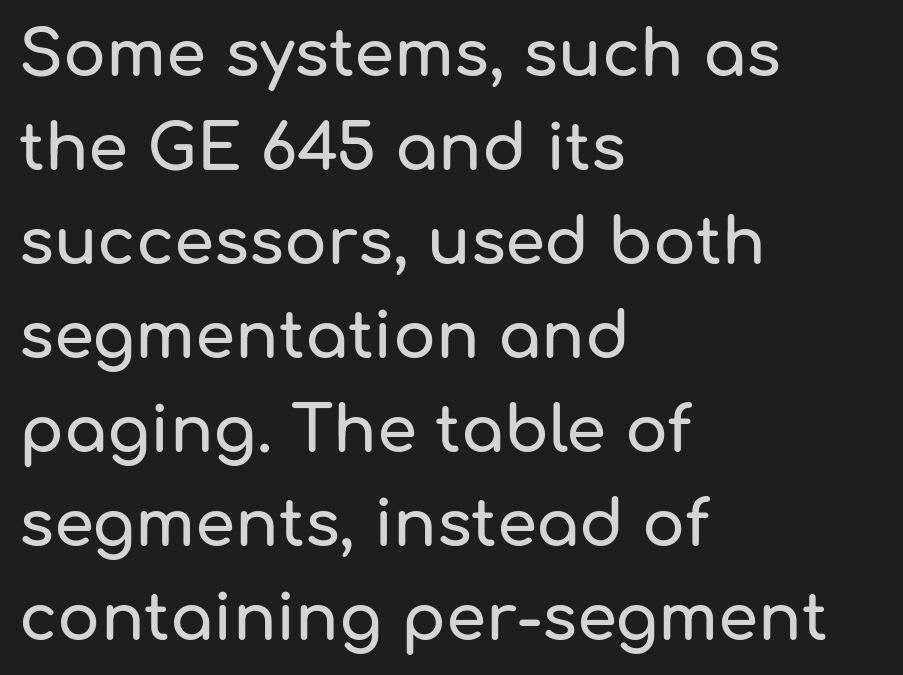
Q: Is the text italic (slanted)? A: No, it is upright.
Q: Is the typeface a serif or a sans-serif typeface? A: Sans-serif.
Q: Is the text underlined? A: No.
Q: How is the paragraph aligned? A: Left-aligned.
Q: Is the spacing between letters normal or unusually wide? A: Normal.
Q: Is the spacing between lines tight, normal or loose? A: Normal.
Q: Width (condensed, normal, or wide)? A: Normal.
Q: Stroke contrast? A: Low.
Q: x-height? A: Medium.
Q: Monospaced? A: No.
